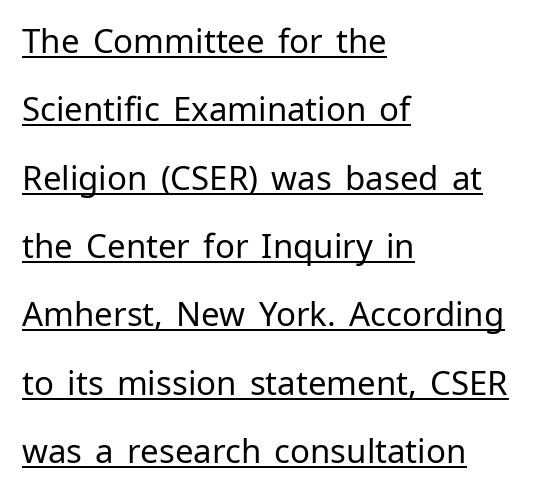
The image shows 33 px regular-weight sans-serif type, upright; set left-aligned, loose line spacing (2.07x), normal letter spacing, underlined; low stroke contrast and a medium x-height.
